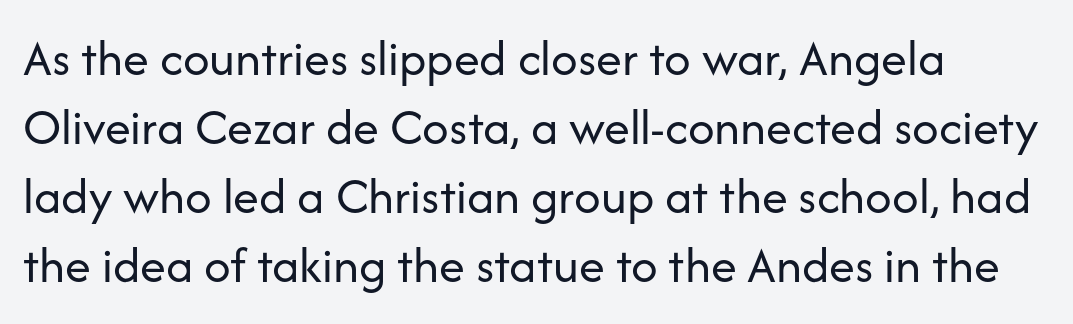
Q: Is the text bold? A: No.
Q: Is the text italic (slanted)? A: No, it is upright.
Q: Is the typeface a serif or a sans-serif typeface? A: Sans-serif.
Q: Is the text underlined? A: No.
Q: How is the paragraph aligned? A: Left-aligned.
Q: Is the spacing between letters normal or unusually wide? A: Normal.
Q: Is the spacing between lines tight, normal or loose? A: Normal.
Q: Width (condensed, normal, or wide)? A: Normal.
Q: Stroke contrast? A: Low.
Q: x-height? A: Medium.
Q: Monospaced? A: No.
